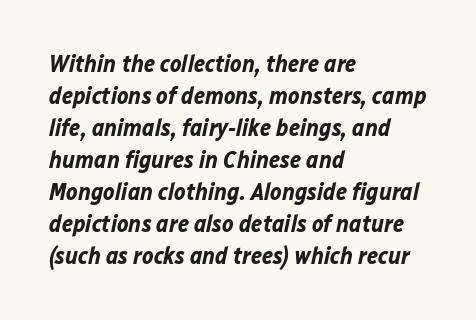
{"italic": "yes", "lean": "right", "slant_degrees": 12, "bold": "yes", "underline": "no", "align": "left", "line_spacing": "normal", "line_spacing_ratio": 1.33, "letter_spacing": "normal", "letter_spacing_em": 0.0, "glyph_px": 24}
